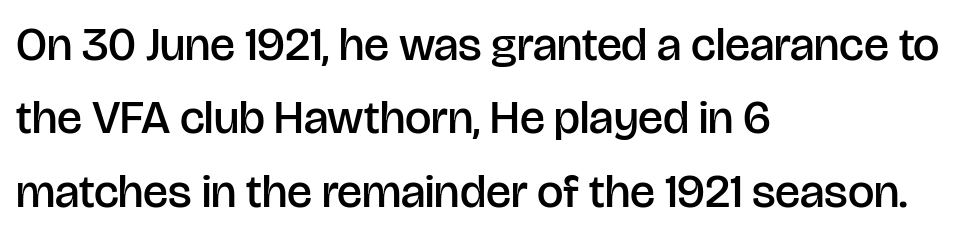
The image shows 47 px semibold sans-serif type, upright; set left-aligned, normal line spacing (1.56x), normal letter spacing, not underlined; low stroke contrast and a large x-height.
